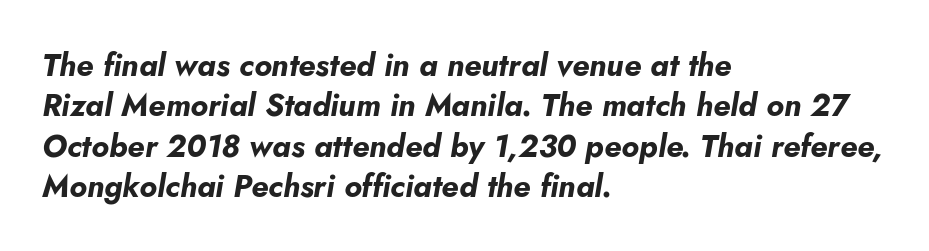
The image shows 31 px bold type, italic (leaning right); set left-aligned, normal line spacing (1.3x), normal letter spacing, not underlined; low stroke contrast and a small x-height.
